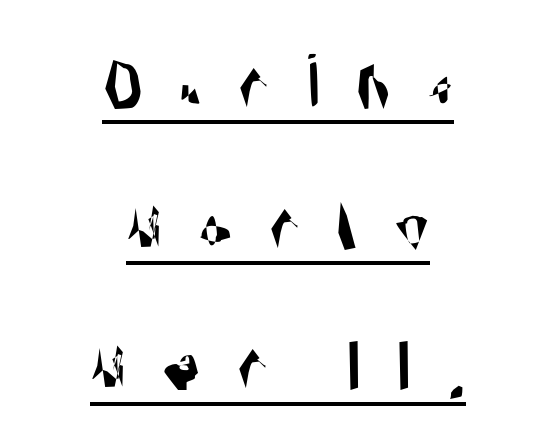
{"serif": "no", "width": "condensed", "stroke_contrast": "medium", "x_height": "large", "monospaced": "no", "underline": "yes", "align": "center", "line_spacing_ratio": 1.78, "letter_spacing": "wide", "letter_spacing_em": 0.46, "glyph_px": 79}
